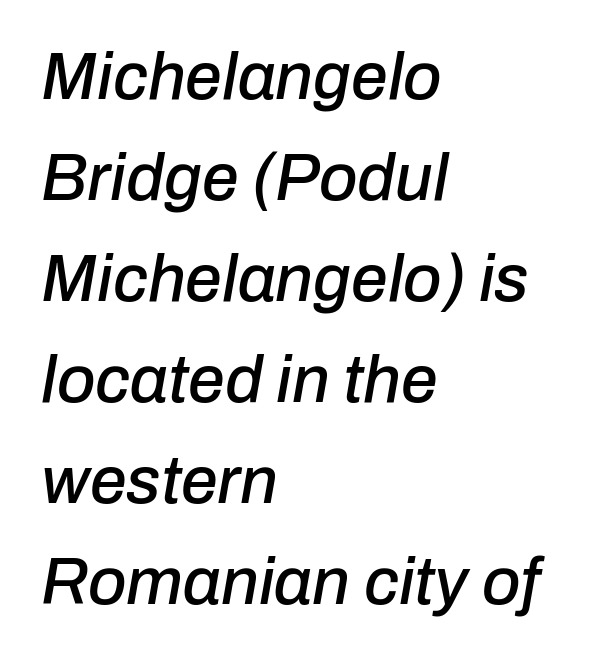
Q: Is the text italic (slanted)? A: Yes, it leans right by about 10 degrees.
Q: Is the text underlined? A: No.
Q: How is the paragraph aligned? A: Left-aligned.
Q: Is the spacing between letters normal or unusually wide? A: Normal.
Q: Is the spacing between lines tight, normal or loose? A: Normal.
Q: Width (condensed, normal, or wide)? A: Normal.
Q: Stroke contrast? A: Low.
Q: x-height? A: Medium.
Q: Monospaced? A: No.
